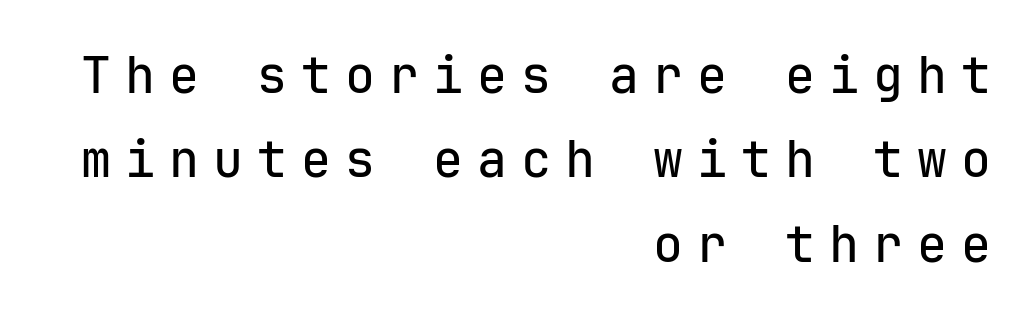
The image shows 50 px sans-serif type, upright, monospaced; set right-aligned, normal line spacing (1.69x), unusually wide letter spacing (+0.28 em), not underlined; low stroke contrast and a medium x-height.
